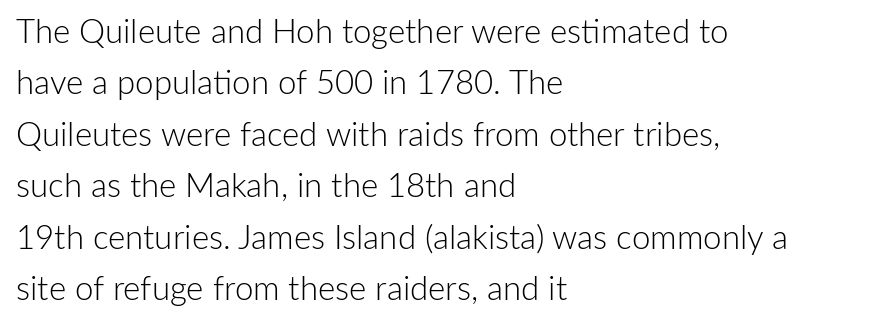
The image shows 33 px light sans-serif type, upright; set left-aligned, normal line spacing (1.56x), normal letter spacing, not underlined; low stroke contrast and a medium x-height.
